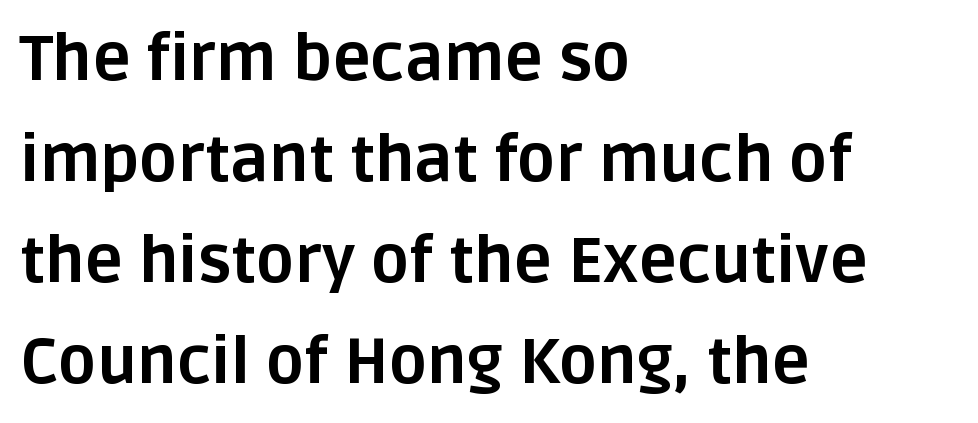
The image shows 64 px bold sans-serif type, upright; set left-aligned, normal line spacing (1.58x), normal letter spacing, not underlined; low stroke contrast and a large x-height.
